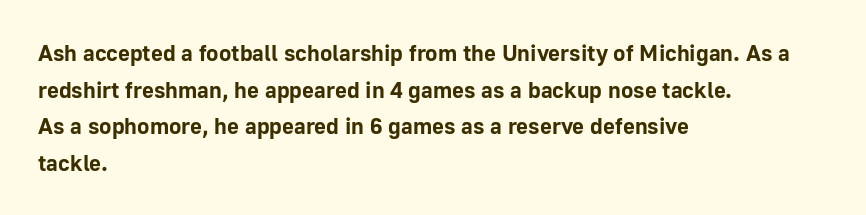
Visually the block forms a straight wall on the left and a jagged coastline on the right. The letters are bold, with thick, heavy strokes. The gap between lines stays unmarked. This sample keeps an unexceptional amount of space between lines. The horizontal fit of the characters is conventional and even. Vertical strokes here are truly vertical.
